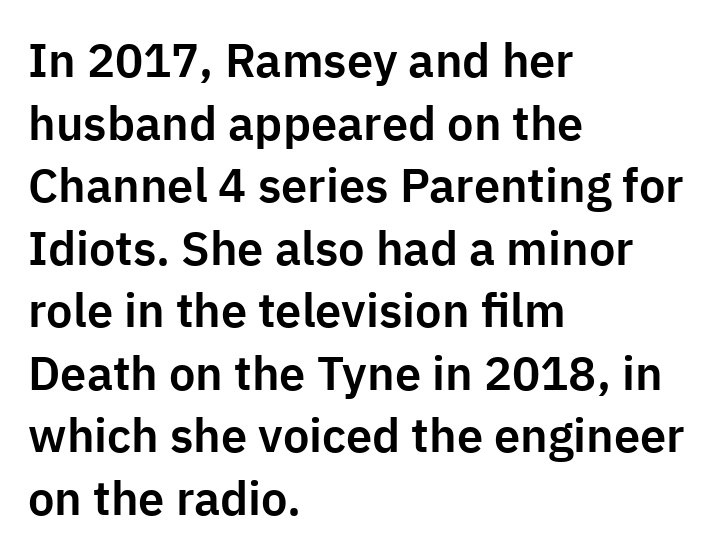
The image shows 47 px sans-serif type, upright; set left-aligned, normal line spacing (1.33x), normal letter spacing, not underlined; low stroke contrast and a medium x-height.
